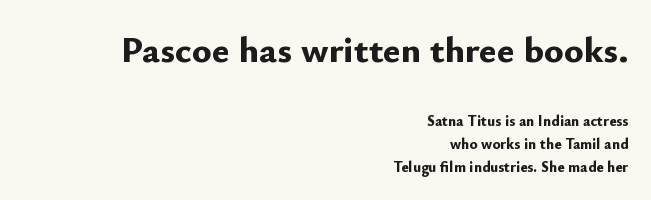
{"serif": "no", "italic": "no", "bold": "yes", "weight": "bold", "width": "normal", "stroke_contrast": "low", "x_height": "small", "monospaced": "no", "underline": "no", "align": "right", "line_spacing": "normal", "line_spacing_ratio": 1.54, "letter_spacing": "normal", "letter_spacing_em": 0.0, "larger_block": "first", "size_ratio": 2.47, "glyph_px": 37}
